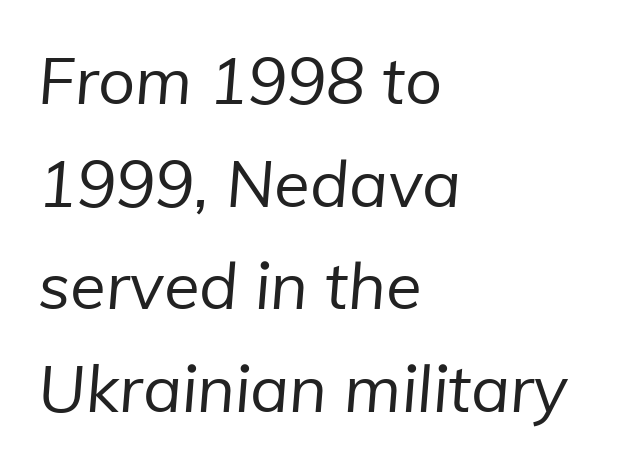
Each letter keeps its own natural width here, so spacing adapts to shape. Baseline-to-baseline distance is the conventional proportion of letter height. Weight: in the light-to-regular range. The space beneath each line is pristine and unruled. Check where the strokes stop: nothing finishes them off — pure sans. Observe the ordinary spacing: letters are neighbours, not strangers.
